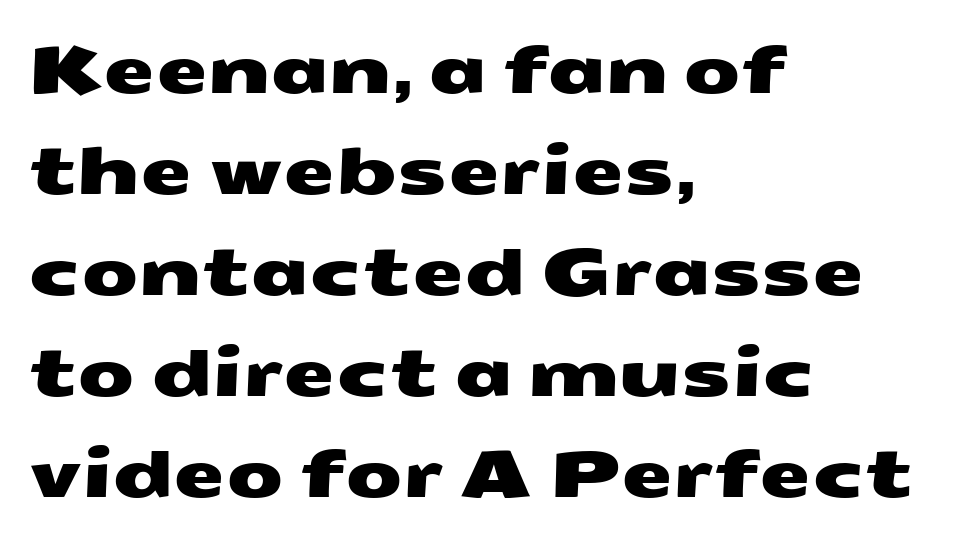
{"serif": "no", "width": "wide", "stroke_contrast": "medium", "x_height": "medium", "monospaced": "no", "underline": "no", "align": "left", "line_spacing": "normal", "line_spacing_ratio": 1.53, "letter_spacing": "normal", "letter_spacing_em": 0.0, "glyph_px": 66}
